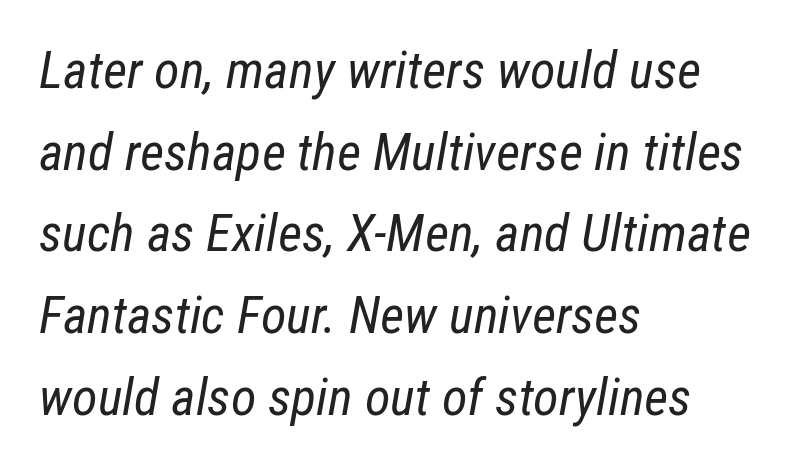
Q: Is the text bold? A: No.
Q: Is the text italic (slanted)? A: Yes, it leans right by about 12 degrees.
Q: Is the text underlined? A: No.
Q: How is the paragraph aligned? A: Left-aligned.
Q: Is the spacing between letters normal or unusually wide? A: Normal.
Q: Is the spacing between lines tight, normal or loose? A: Normal.
Q: Width (condensed, normal, or wide)? A: Condensed.
Q: Stroke contrast? A: Low.
Q: x-height? A: Medium.
Q: Monospaced? A: No.
